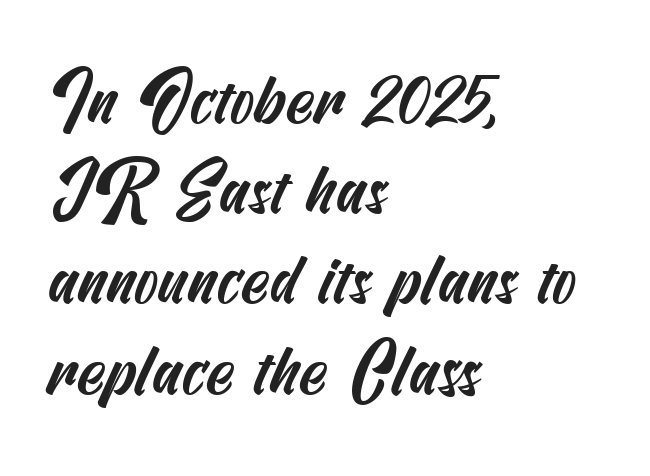
{"serif": "no", "width": "condensed", "stroke_contrast": "medium", "x_height": "small", "underline": "no", "align": "left", "line_spacing": "normal", "line_spacing_ratio": 1.27, "letter_spacing": "normal", "letter_spacing_em": 0.0, "glyph_px": 71}
